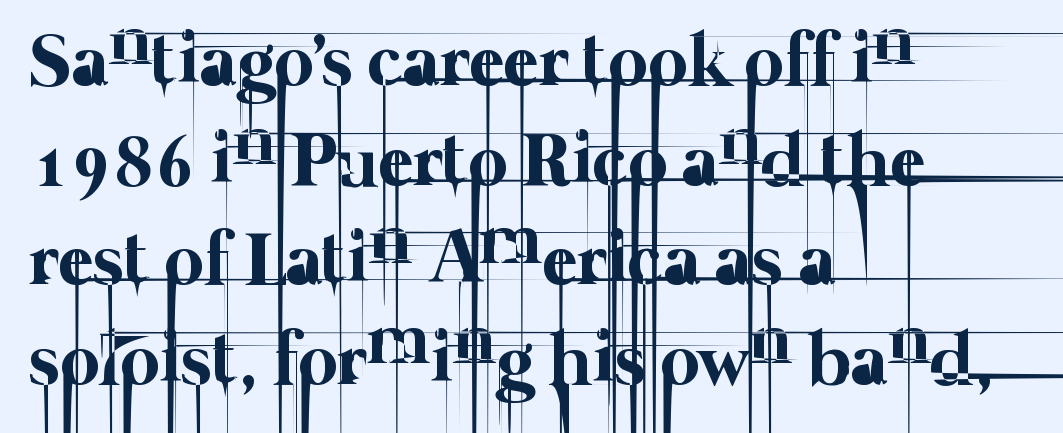
Nothing unusual about the tracking: characters are spaced as the font intends. Notice how the passage keeps a crisp vertical edge on the left only. Nothing heavy about these letters — not bold at all. No word sits above an underline.
